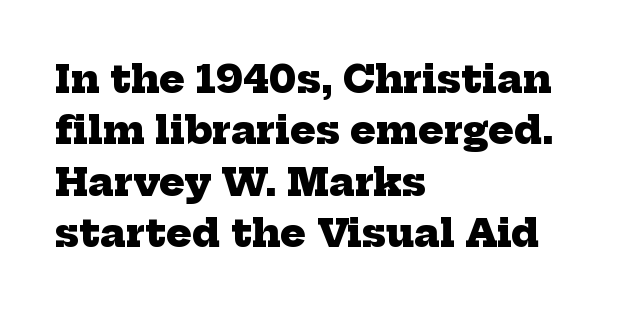
{"serif": "yes", "bold": "yes", "weight": "heavy", "width": "normal", "stroke_contrast": "low", "x_height": "medium", "monospaced": "no", "underline": "no", "align": "left", "line_spacing": "normal", "line_spacing_ratio": 1.35, "letter_spacing": "normal", "letter_spacing_em": 0.0, "glyph_px": 38}
